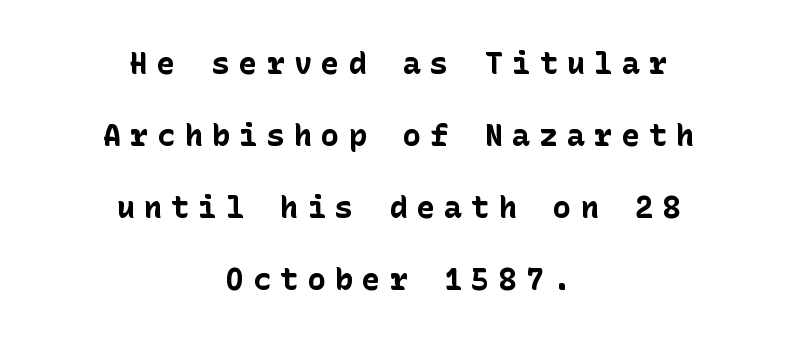
The image shows 30 px bold sans-serif type, upright; set centered, loose line spacing (2.4x), unusually wide letter spacing (+0.31 em), not underlined; low stroke contrast and a medium x-height.
